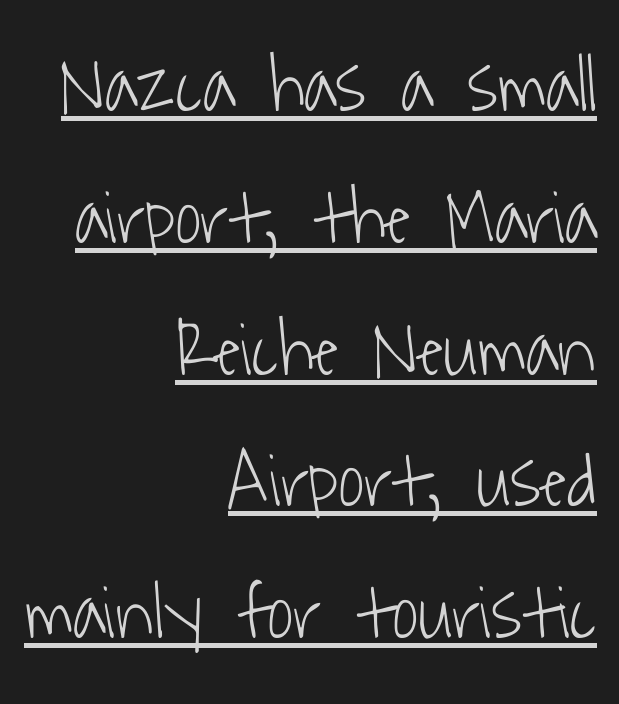
Tracking here is standard; glyphs follow each other at the usual distance. No extra ink here — the face is not bold. Normally led — the rows are evenly, conventionally spaced. Glance below the letters and you will spot a drawn line. The text block is weighted toward the right margin, trailing off unevenly leftward.
